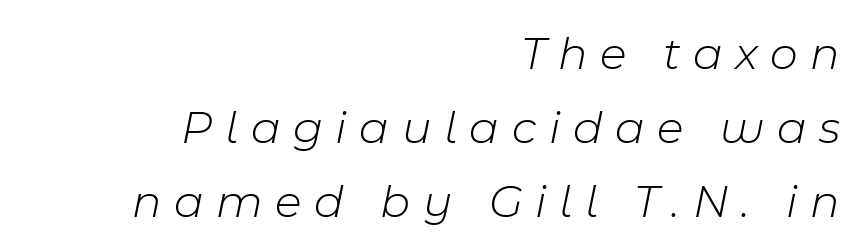
The passage shown is typed in a proportional face where columns would drift. The font is comparable to plain body text, perhaps lighter. Characters are canted at an angle relative to the baseline's perpendicular. Rows of type keep a routine distance in the vertical direction.
